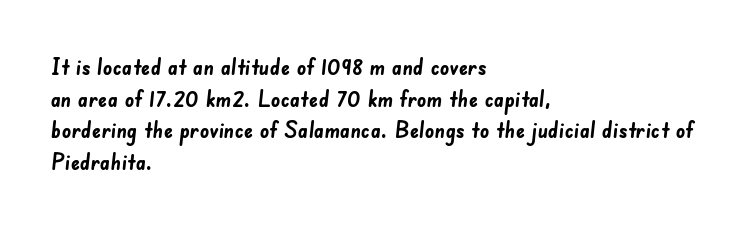
{"bold": "yes", "underline": "no", "align": "left", "line_spacing": "normal", "line_spacing_ratio": 1.37, "letter_spacing": "normal", "letter_spacing_em": 0.0, "glyph_px": 23}
